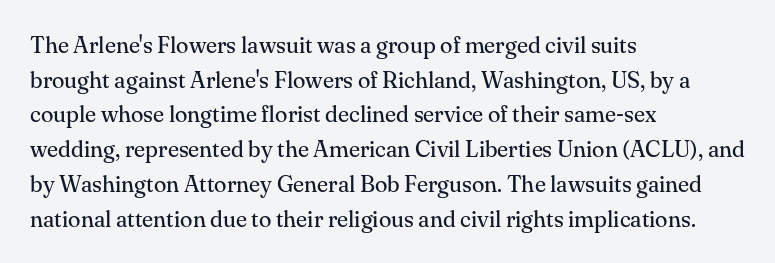
The image shows 23 px text type, upright; set left-aligned, normal line spacing (1.51x), normal letter spacing, not underlined.
